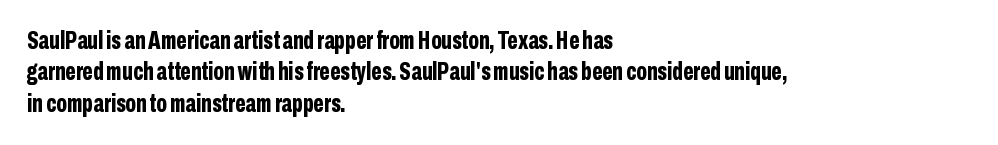
The image shows 25 px bold type, upright; set left-aligned, normal line spacing (1.26x), normal letter spacing, not underlined.
